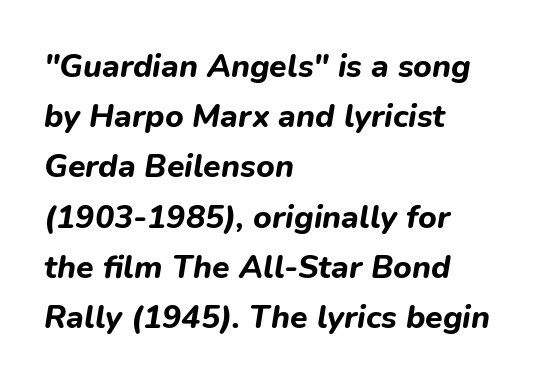
The image shows 32 px bold type, italic (leaning right); set left-aligned, normal line spacing (1.57x), normal letter spacing, not underlined; low stroke contrast and a medium x-height.
